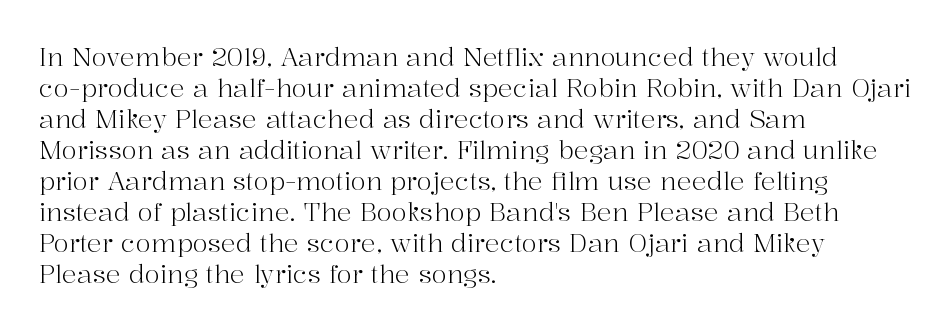
The image shows 25 px text type, upright; set left-aligned, line spacing 1.24x, normal letter spacing, not underlined.
